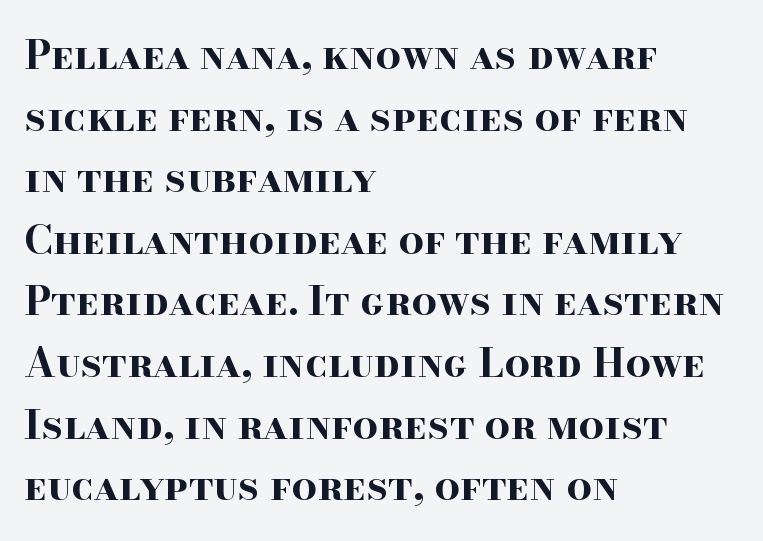
The image shows 40 px bold, wide serif type, upright; set left-aligned, normal line spacing (1.54x), normal letter spacing, not underlined; high stroke contrast and a small x-height.
